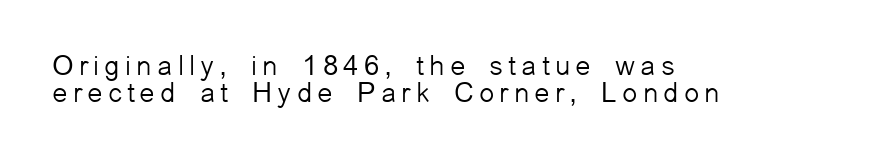
{"serif": "no", "italic": "no", "bold": "no", "weight": "light", "width": "normal", "stroke_contrast": "low", "x_height": "medium", "monospaced": "no", "underline": "no", "align": "left", "line_spacing": "tight", "line_spacing_ratio": 0.97, "glyph_px": 28}
